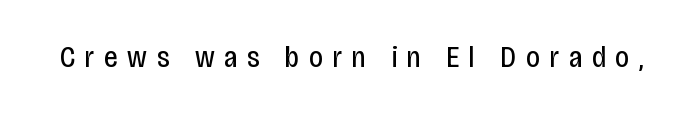
The image shows 30 px regular-weight, condensed sans-serif type, upright; set unusually wide letter spacing (+0.33 em), not underlined; low stroke contrast and a large x-height.
